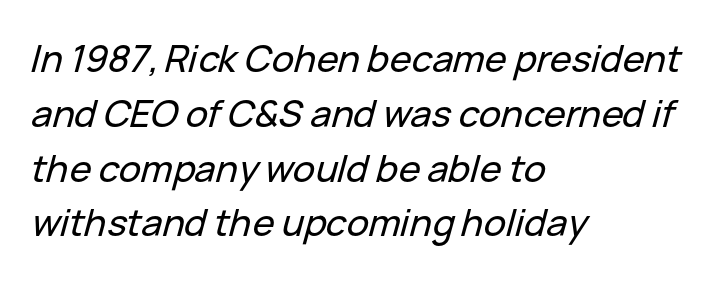
These lines keep a tight, regular rhythm from letter to letter. There's an unmistakable incline to the writing here. The letters advance in unequal steps, a hallmark of proportional type. This sample is left-justified, so line endings fall wherever the words run out. The gap between lines stays unmarked.
